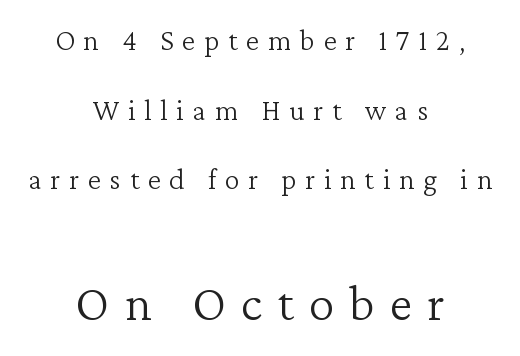
The image shows 52 px light serif type, upright; set centered, loose line spacing (2.32x), unusually wide letter spacing (+0.29 em), not underlined; the second (bottom) block is 1.73x larger; low stroke contrast and a medium x-height.
